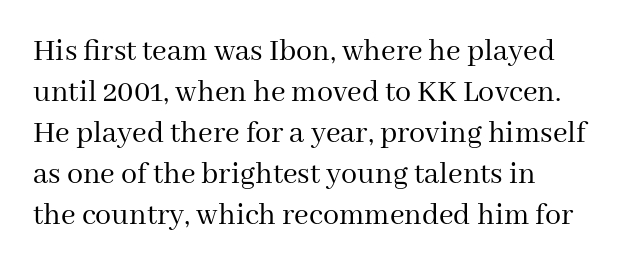
A normal amount of white space separates one row of letters from the next. You could not count columns in this text — the font is proportionally spaced. The passage shown is not bold in any degree. Default kerning and tracking; the words read as compact shapes. Look at the bottom of the vertical strokes: they flare into serifs here. Unmarked baselines from the first word to the last.
